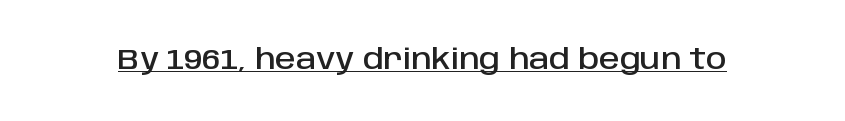
{"serif": "no", "italic": "no", "width": "normal", "stroke_contrast": "low", "x_height": "large", "monospaced": "no", "underline": "yes", "letter_spacing": "normal", "letter_spacing_em": 0.0, "glyph_px": 29}
